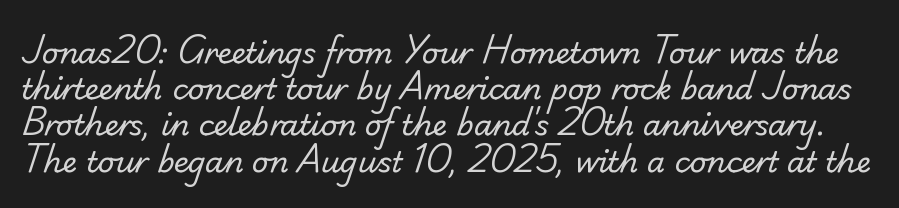
Q: Is the text bold? A: No.
Q: Is the typeface a serif or a sans-serif typeface? A: Sans-serif.
Q: Is the text underlined? A: No.
Q: Is the spacing between letters normal or unusually wide? A: Normal.
Q: Is the spacing between lines tight, normal or loose? A: Normal.
Q: Width (condensed, normal, or wide)? A: Normal.
Q: Stroke contrast? A: Low.
Q: x-height? A: Small.
Q: Monospaced? A: No.
